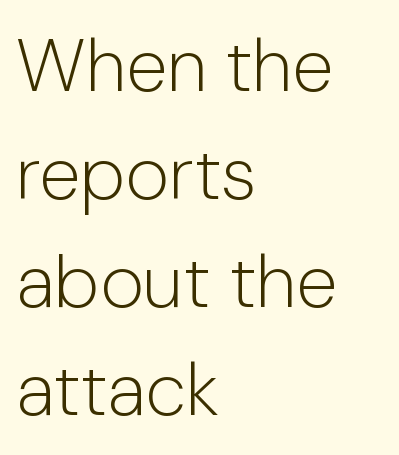
The image shows 75 px light sans-serif type, upright; set left-aligned, normal line spacing (1.44x), normal letter spacing, not underlined; low stroke contrast and a medium x-height.
